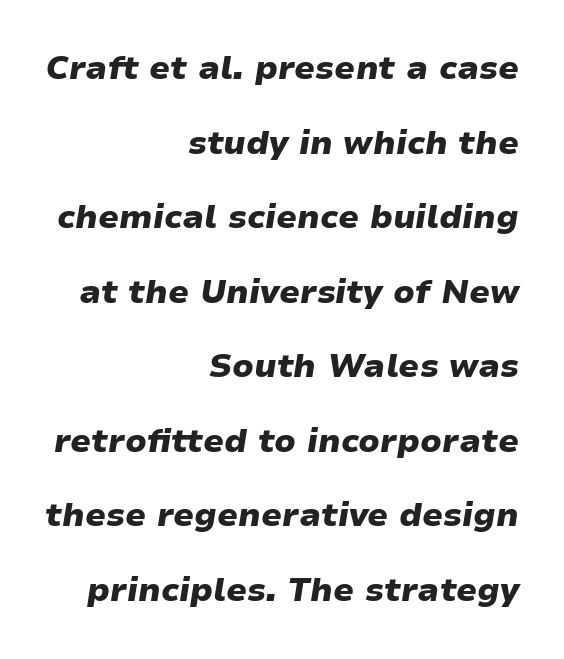
Q: Is the text bold? A: Yes.
Q: Is the text italic (slanted)? A: Yes, it leans right by about 9 degrees.
Q: Is the text underlined? A: No.
Q: How is the paragraph aligned? A: Right-aligned.
Q: Is the spacing between letters normal or unusually wide? A: Normal.
Q: Is the spacing between lines tight, normal or loose? A: Loose.
Q: Width (condensed, normal, or wide)? A: Wide.
Q: Stroke contrast? A: Low.
Q: x-height? A: Medium.
Q: Monospaced? A: No.
